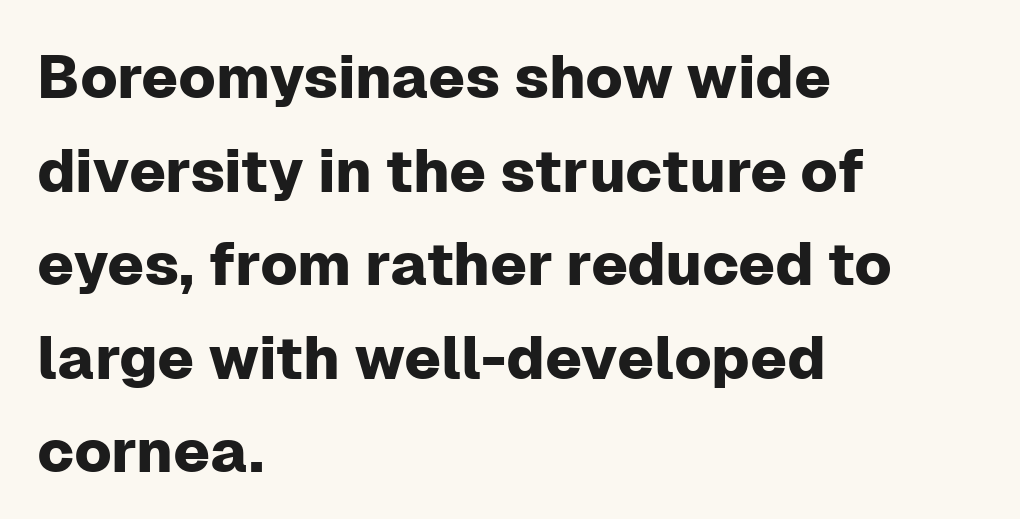
Q: Is the text italic (slanted)? A: No, it is upright.
Q: Is the typeface a serif or a sans-serif typeface? A: Sans-serif.
Q: Is the text underlined? A: No.
Q: How is the paragraph aligned? A: Left-aligned.
Q: Is the spacing between letters normal or unusually wide? A: Normal.
Q: Is the spacing between lines tight, normal or loose? A: Normal.
Q: Width (condensed, normal, or wide)? A: Normal.
Q: Stroke contrast? A: Low.
Q: x-height? A: Medium.
Q: Monospaced? A: No.
